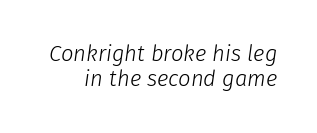
The image shows 22 px text type, italic (leaning right); set tight line spacing (1.15x), normal letter spacing, not underlined.
